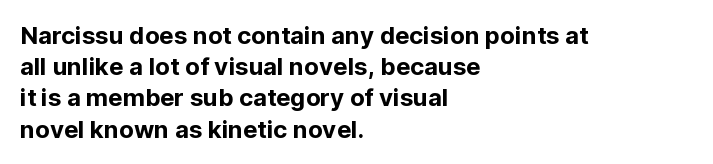
Q: Is the text italic (slanted)? A: No, it is upright.
Q: Is the text underlined? A: No.
Q: How is the paragraph aligned? A: Left-aligned.
Q: Is the spacing between letters normal or unusually wide? A: Normal.
Q: Is the spacing between lines tight, normal or loose? A: Normal.
